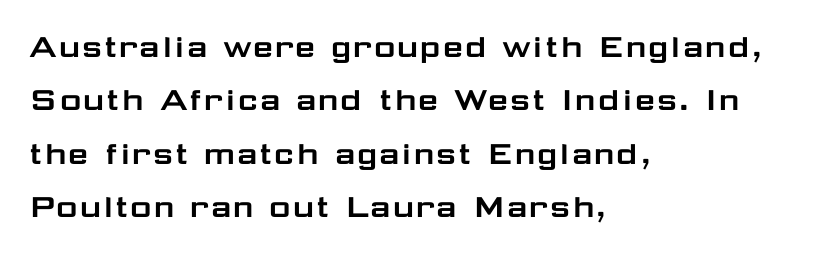
{"serif": "no", "italic": "no", "width": "wide", "stroke_contrast": "low", "x_height": "medium", "monospaced": "no", "underline": "no", "align": "left", "line_spacing": "normal", "line_spacing_ratio": 1.44, "letter_spacing": "normal", "letter_spacing_em": 0.0, "glyph_px": 37}
